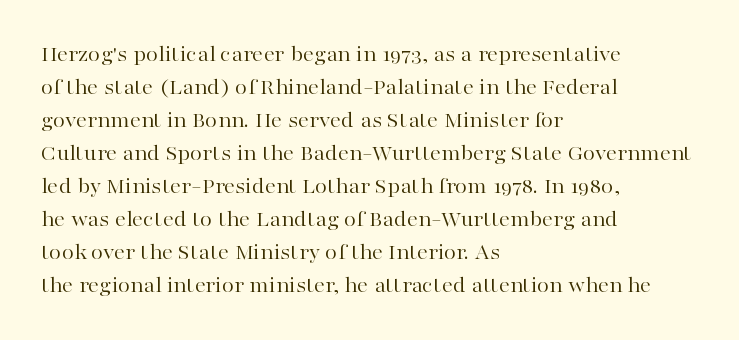
{"italic": "no", "bold": "no", "underline": "no", "align": "left", "line_spacing": "normal", "line_spacing_ratio": 1.5, "letter_spacing": "normal", "letter_spacing_em": 0.0, "glyph_px": 22}
